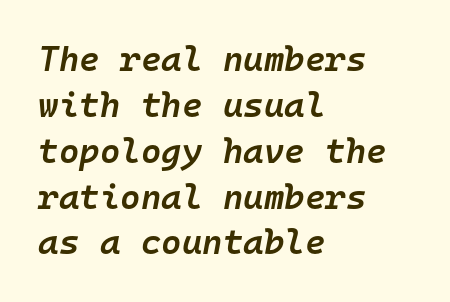
{"italic": "yes", "lean": "right", "slant_degrees": 10, "bold": "semi", "weight": "semibold", "width": "normal", "stroke_contrast": "low", "x_height": "medium", "monospaced": "yes", "underline": "no", "align": "left", "line_spacing": "normal", "line_spacing_ratio": 1.31, "letter_spacing": "normal", "letter_spacing_em": 0.0, "glyph_px": 35}
